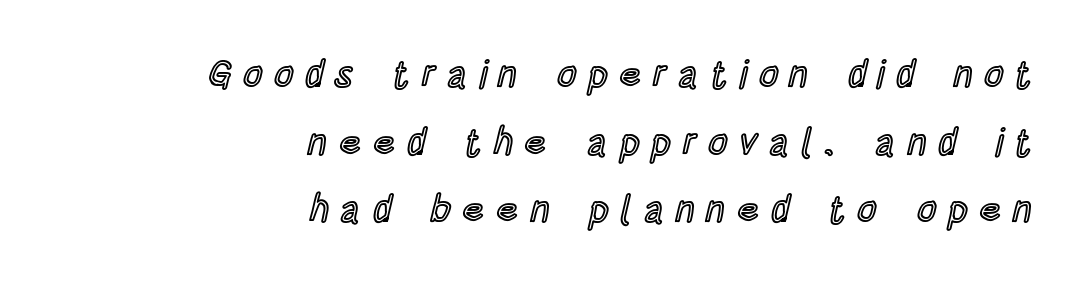
{"width": "condensed", "x_height": "large", "monospaced": "no", "underline": "no", "align": "right", "line_spacing_ratio": 1.78, "letter_spacing": "wide", "letter_spacing_em": 0.3, "glyph_px": 38}
